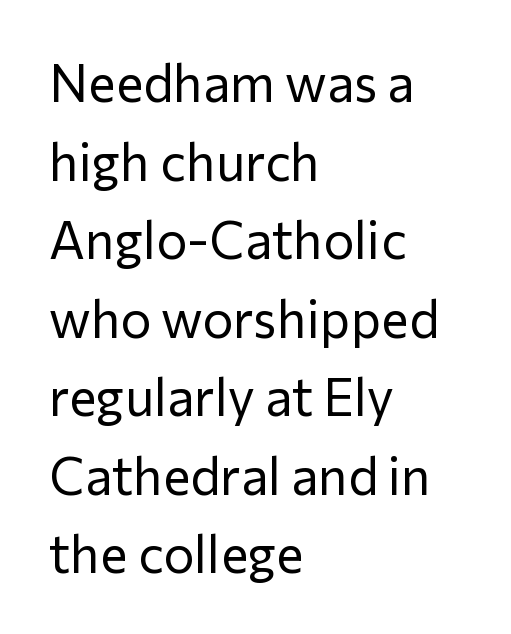
Q: Is the text bold? A: No.
Q: Is the text italic (slanted)? A: No, it is upright.
Q: Is the typeface a serif or a sans-serif typeface? A: Sans-serif.
Q: Is the text underlined? A: No.
Q: How is the paragraph aligned? A: Left-aligned.
Q: Is the spacing between letters normal or unusually wide? A: Normal.
Q: Is the spacing between lines tight, normal or loose? A: Normal.
Q: Width (condensed, normal, or wide)? A: Normal.
Q: Stroke contrast? A: Low.
Q: x-height? A: Medium.
Q: Monospaced? A: No.
